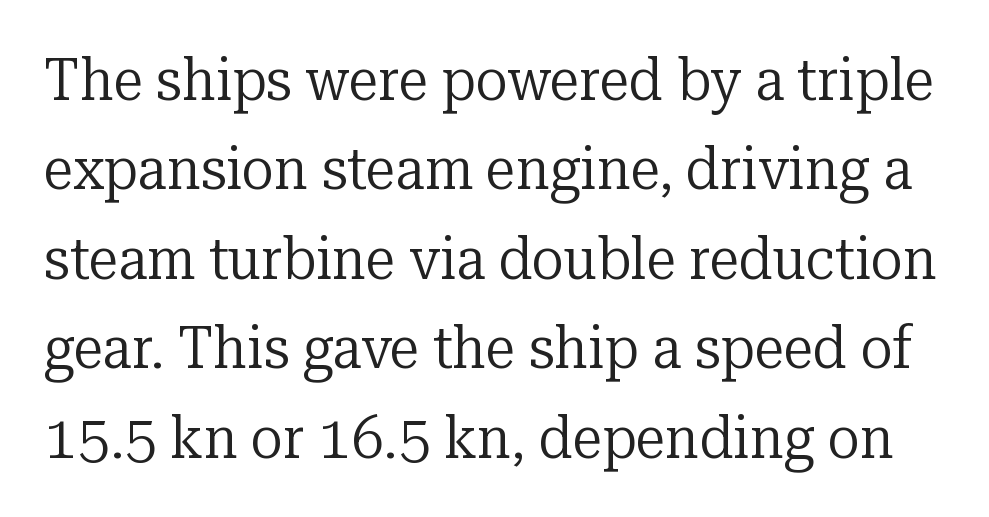
The image shows 60 px regular-weight serif type, upright; set normal line spacing (1.49x), normal letter spacing, not underlined; low stroke contrast and a medium x-height.
